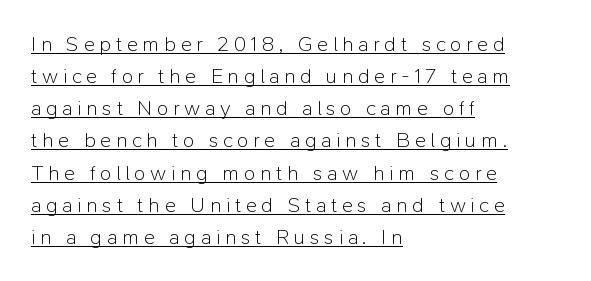
The image shows 21 px text type, upright; set left-aligned, normal line spacing (1.53x), unusually wide letter spacing (+0.22 em), underlined.
